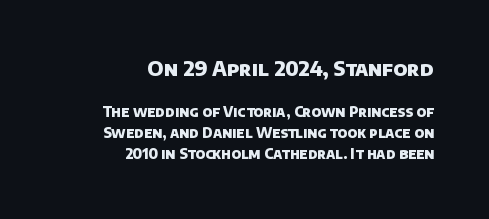
The image shows 20 px bold type; set right-aligned, normal line spacing (1.53x), normal letter spacing, not underlined; the first (top) block is 1.43x larger.
